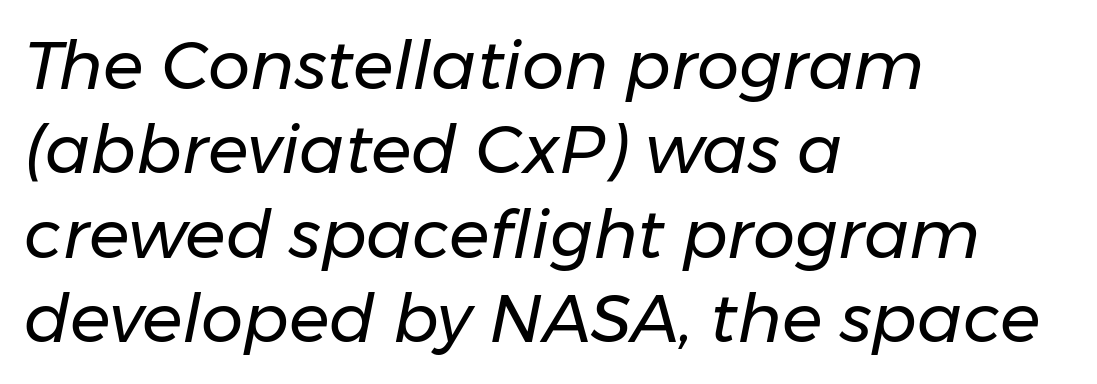
The area under the type is left untouched. Is this a fixed-width face? No — the glyphs have proportional, varying widths. The specimen reads as italic at a glance. Letter spacing: default. The ragged edge is on the right, which tells us the setting is flush left.
